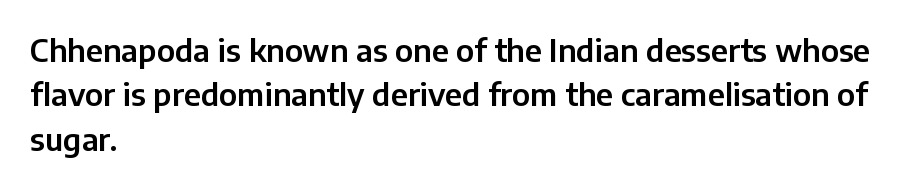
{"serif": "no", "italic": "no", "width": "normal", "stroke_contrast": "low", "x_height": "medium", "monospaced": "no", "underline": "no", "align": "left", "line_spacing": "normal", "line_spacing_ratio": 1.43, "letter_spacing": "normal", "letter_spacing_em": 0.0, "glyph_px": 31}
